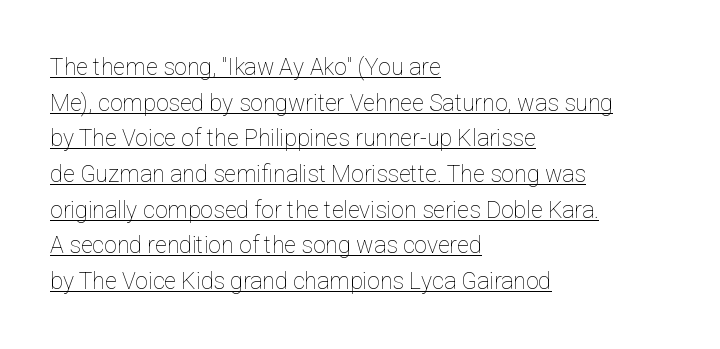
The words here are underlined. The font's upright variant was chosen for this text. The rendering uses a moderate line-height, typical for paragraphs. The letters sit at their default tracking, neither squeezed nor spread. Bold? No — there's no thickening of the strokes. One-word summary of the alignment: left.
